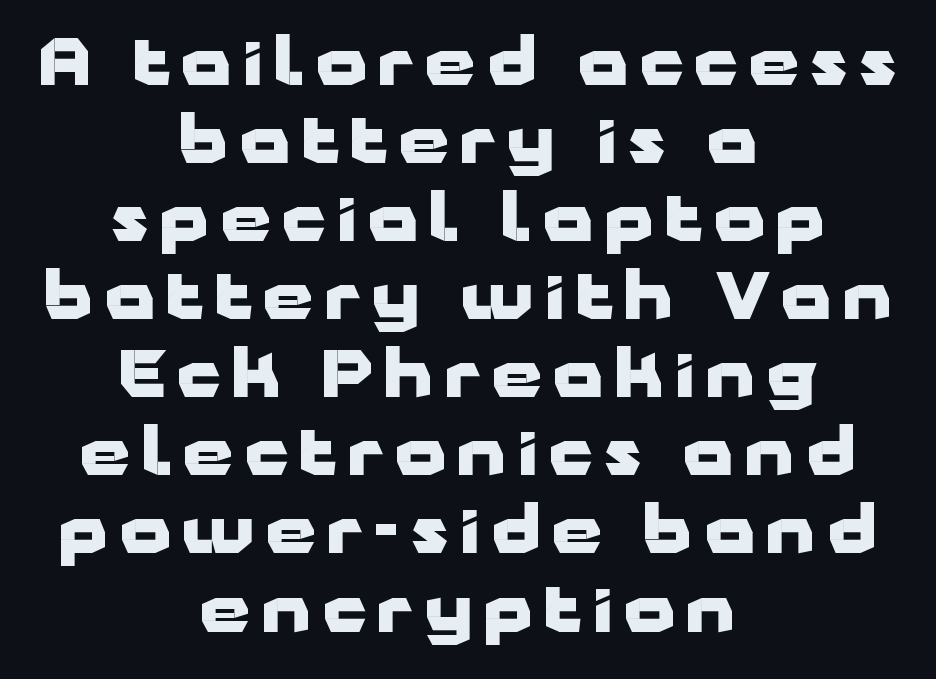
{"serif": "no", "italic": "no", "bold": "yes", "weight": "heavy", "width": "wide", "stroke_contrast": "low", "x_height": "medium", "monospaced": "no", "underline": "no", "align": "center", "line_spacing_ratio": 1.22, "glyph_px": 64}
